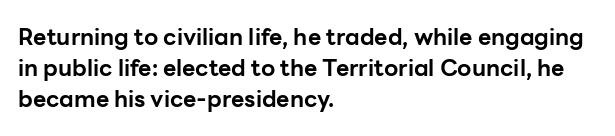
Q: Is the text bold? A: Yes.
Q: Is the text italic (slanted)? A: No, it is upright.
Q: Is the text underlined? A: No.
Q: How is the paragraph aligned? A: Left-aligned.
Q: Is the spacing between letters normal or unusually wide? A: Normal.
Q: Is the spacing between lines tight, normal or loose? A: Normal.
